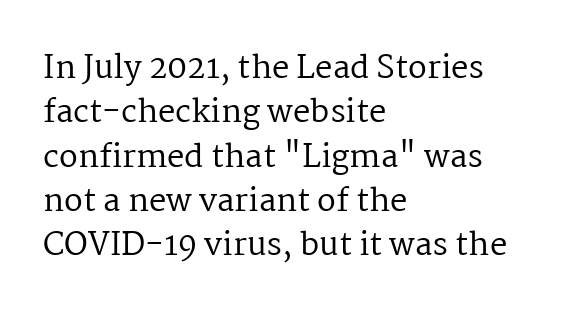
Q: Is the text bold? A: No.
Q: Is the text italic (slanted)? A: No, it is upright.
Q: Is the typeface a serif or a sans-serif typeface? A: Serif.
Q: Is the text underlined? A: No.
Q: How is the paragraph aligned? A: Left-aligned.
Q: Is the spacing between letters normal or unusually wide? A: Normal.
Q: Is the spacing between lines tight, normal or loose? A: Normal.
Q: Width (condensed, normal, or wide)? A: Normal.
Q: Stroke contrast? A: Medium.
Q: x-height? A: Medium.
Q: Monospaced? A: No.
